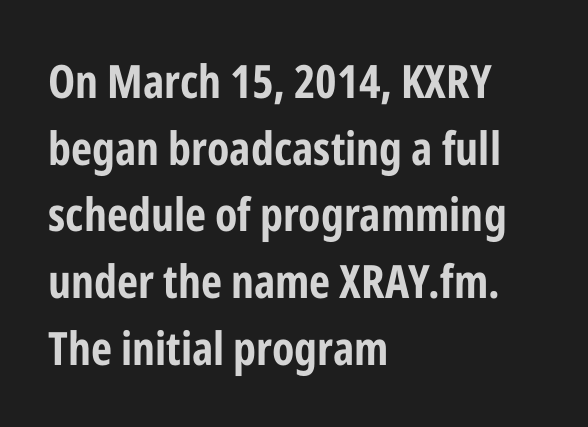
The image shows 46 px bold, condensed sans-serif type, upright; set left-aligned, normal line spacing (1.45x), normal letter spacing, not underlined; low stroke contrast and a medium x-height.
